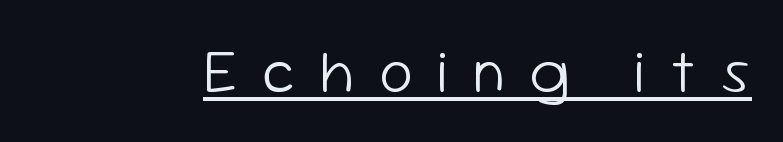
{"serif": "no", "italic": "no", "bold": "no", "weight": "light", "width": "normal", "stroke_contrast": "low", "x_height": "medium", "monospaced": "no", "underline": "yes", "letter_spacing": "wide", "letter_spacing_em": 0.41, "glyph_px": 60}
